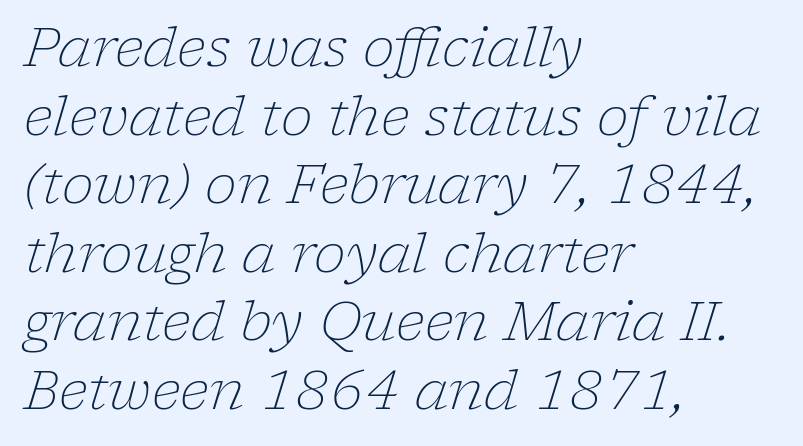
The letters advance in unequal steps, a hallmark of proportional type. What stands out about the letter spacing? Nothing — it is the standard amount. These lines stack with their left ends in a neat column. Weight: not bold — regular or lighter. This sample uses an oblique cut, with every glyph tilted off the vertical.
